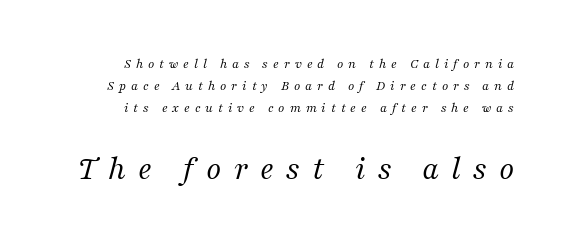
Q: Is the text bold? A: No.
Q: Is the text italic (slanted)? A: Yes, it leans right by about 16 degrees.
Q: Is the typeface a serif or a sans-serif typeface? A: Serif.
Q: Is the text underlined? A: No.
Q: Is the spacing between letters normal or unusually wide? A: Unusually wide.
Q: Is the spacing between lines tight, normal or loose? A: Normal.
Q: Which block of text is set in a larger size, the first (top) or the second (bottom)? A: The second (bottom) one.
Q: Width (condensed, normal, or wide)? A: Normal.
Q: Stroke contrast? A: Medium.
Q: x-height? A: Medium.
Q: Monospaced? A: No.
